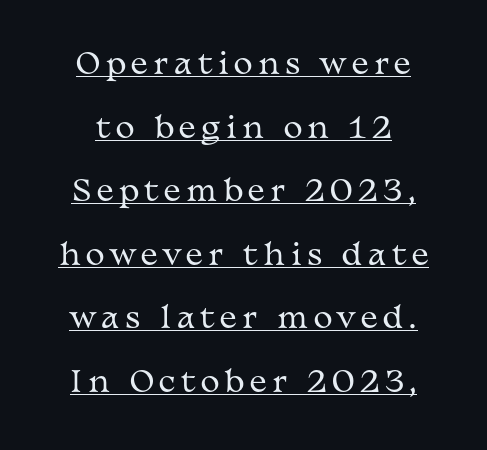
Typographically, this falls in the serif category. The passage shown is typed in a proportional face where columns would drift. Notice how the stems are strictly vertical — no italics here. Students, observe: this is what heavily led, spacious text looks like.
